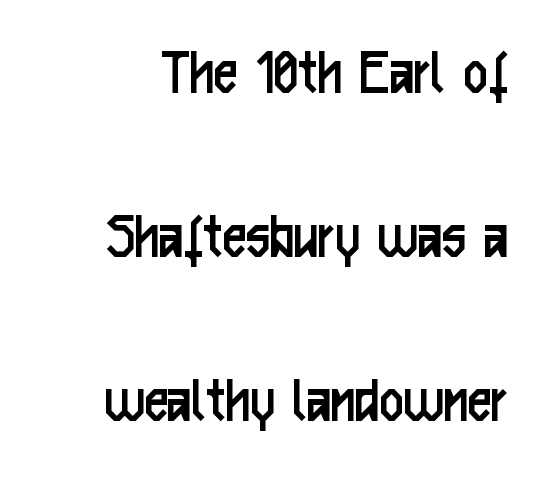
The image shows 67 px regular-weight, condensed sans-serif type, upright; set loose line spacing (2.45x), normal letter spacing, not underlined; low stroke contrast and a medium x-height.
